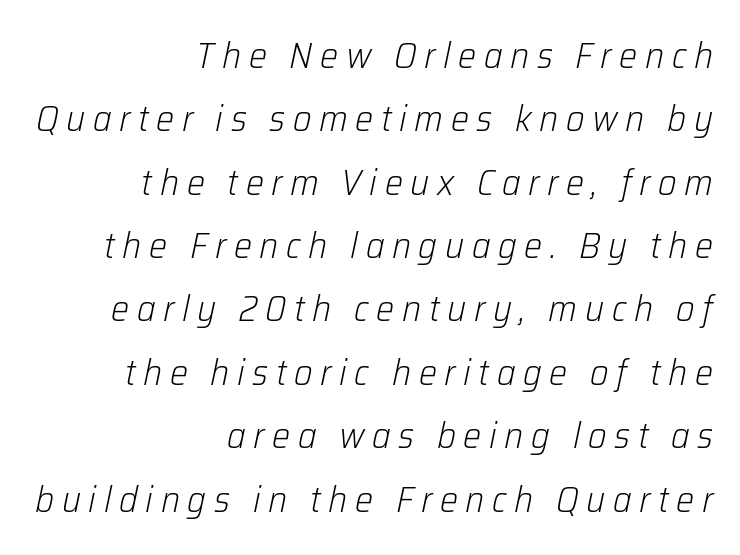
{"italic": "yes", "lean": "right", "slant_degrees": 12, "bold": "no", "weight": "light", "width": "normal", "stroke_contrast": "low", "x_height": "medium", "monospaced": "no", "underline": "no", "align": "right", "line_spacing_ratio": 1.76, "letter_spacing": "wide", "letter_spacing_em": 0.21, "glyph_px": 36}
